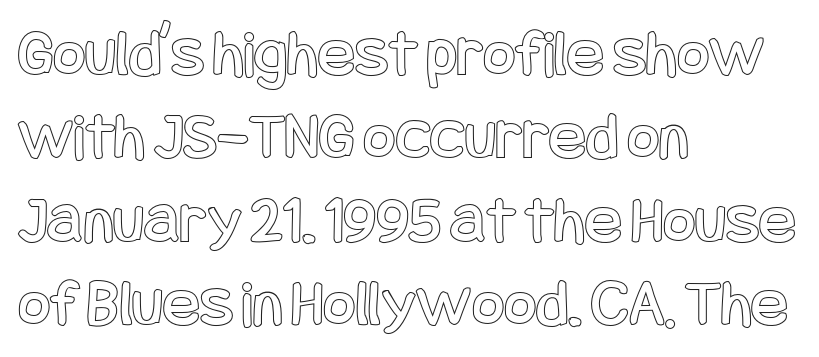
Any mark beneath the type? The region is blank. Ascenders rise straight up at ninety degrees. Caption: multi-line text, flush left, ragged right. The tracking reads as untouched default to a designer's eye.
